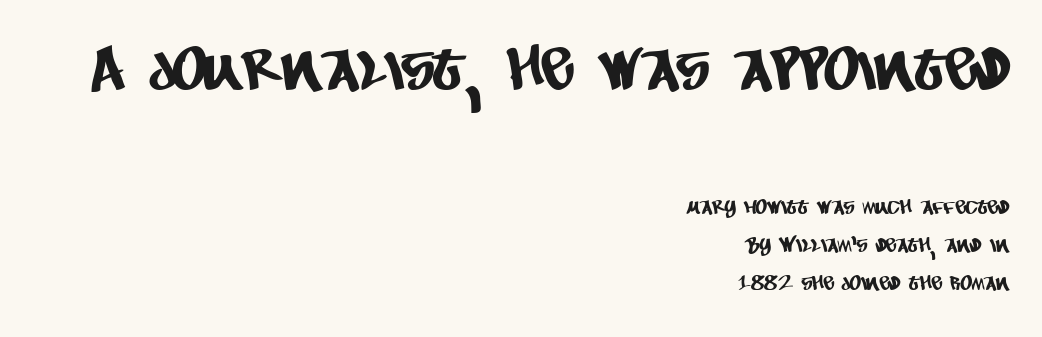
The image shows 60 px condensed sans-serif type; set right-aligned, loose line spacing (1.9x), normal letter spacing, not underlined; the first (top) block is 3.0x larger; low stroke contrast and a large x-height.
